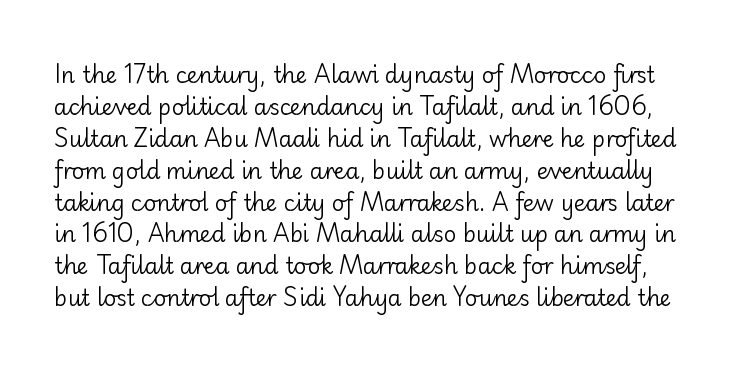
Nope, not italic — everything's standing straight. Descenders are the only things crossing below the line. This rendering leaves character spacing at its baseline value. A typesetter would call this leading conventional body-copy spacing.
